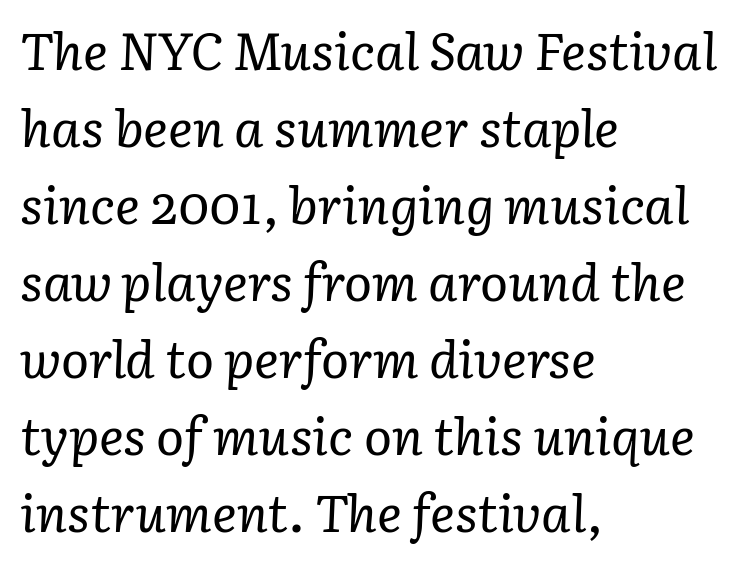
The image shows 52 px regular-weight serif type, italic (leaning right); set left-aligned, normal line spacing (1.48x), normal letter spacing, not underlined; low stroke contrast and a medium x-height.
